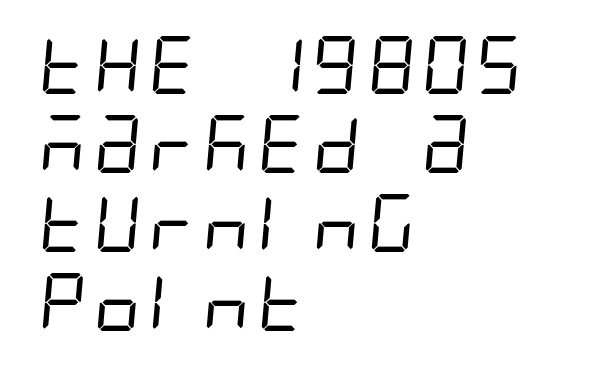
The image shows 58 px regular-weight, condensed sans-serif type; set left-aligned, normal line spacing (1.36x), normal letter spacing, not underlined; low stroke contrast and a large x-height.
